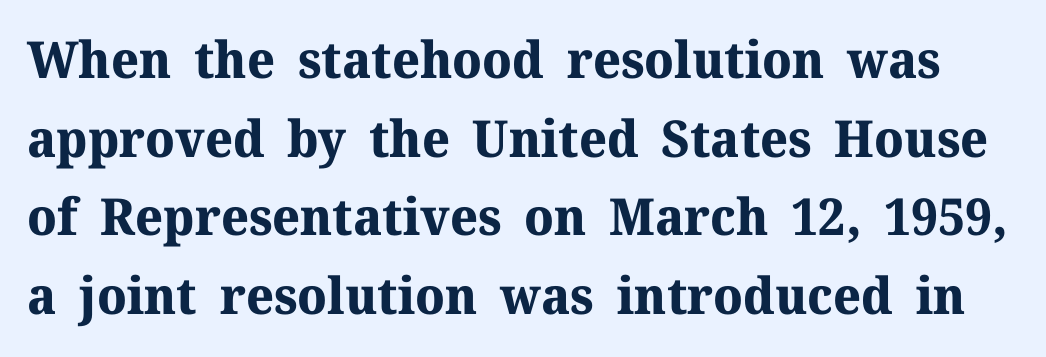
Stroke terminals: seriffed. Each letter keeps its own natural width here, so spacing adapts to shape. This is heavy type, rendered in bold. The words here are not underlined.
